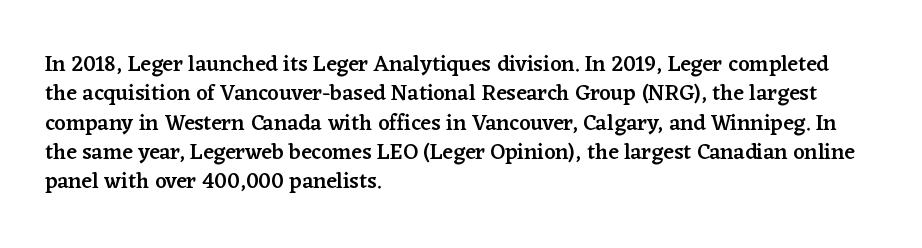
Unmarked baselines from the first word to the last. Does the copy run flush right? No — it runs flush left. Every stem runs plumb, perpendicular to the baseline. Each glyph is drawn with semibold strokes, heavier than normal yet not fully bold. The rendering keeps characters at their native spacing.
